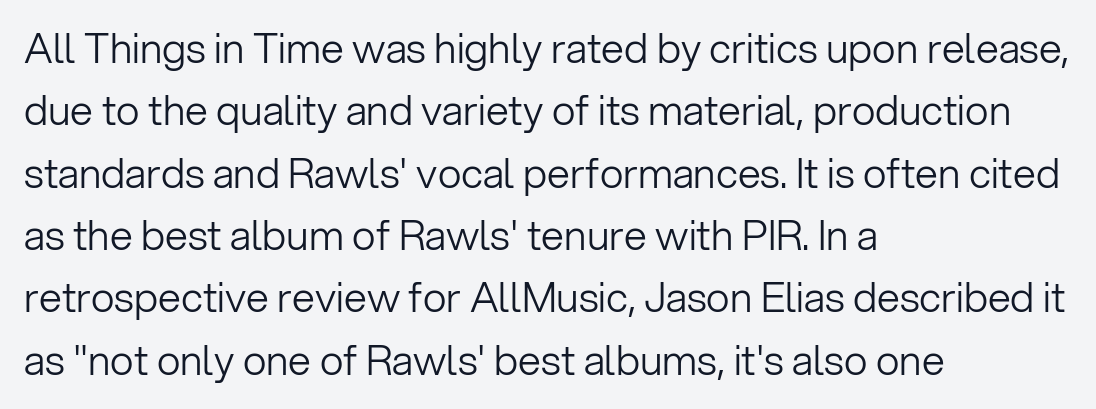
The letters stand upright; this is a roman face. Tracking value appears to be zero — textbook default spacing. How would I describe the line gaps? Plain and ordinary. Classification — sans serif. Nobody drew a line under any word here. Do the characters align in a grid? No, the font is proportional.
